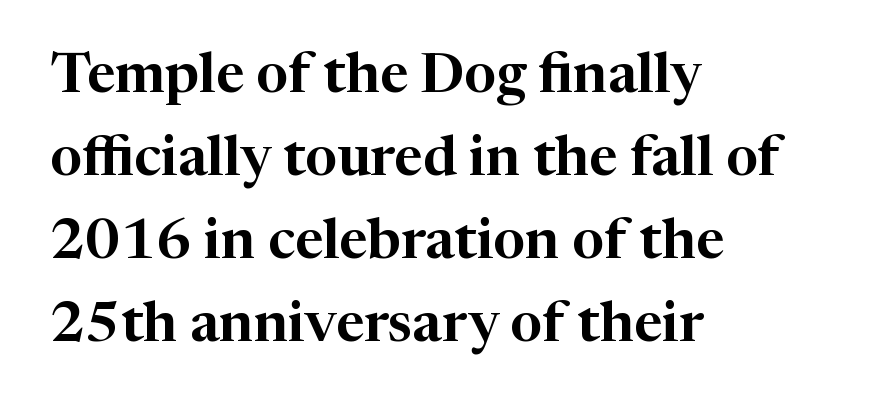
Q: Is the text italic (slanted)? A: No, it is upright.
Q: Is the typeface a serif or a sans-serif typeface? A: Serif.
Q: Is the text underlined? A: No.
Q: How is the paragraph aligned? A: Left-aligned.
Q: Is the spacing between letters normal or unusually wide? A: Normal.
Q: Is the spacing between lines tight, normal or loose? A: Normal.
Q: Width (condensed, normal, or wide)? A: Normal.
Q: Stroke contrast? A: High.
Q: x-height? A: Medium.
Q: Monospaced? A: No.
